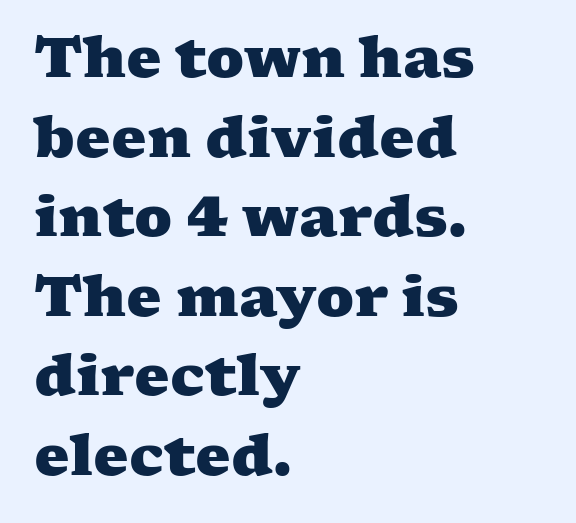
Here the glyphs are tracked normally, forming tight word shapes. No word sits above an underline. Successive baselines arrive at the customary interval. Caption: bold face, heavy strokes.
